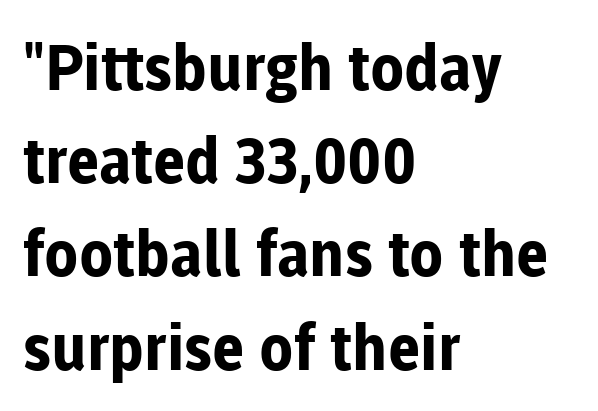
Character widths vary here, with narrow letters taking less room than wide ones. The glyphs have the mass of a bold cut. Compared with typical body copy, the letter spacing here is the same. The type family on display is of the sans-serif kind.
